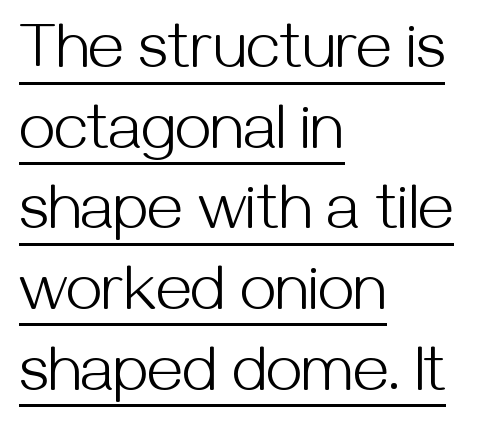
The image shows 64 px light sans-serif type, upright; set left-aligned, normal line spacing (1.26x), normal letter spacing, underlined; medium stroke contrast and a medium x-height.
